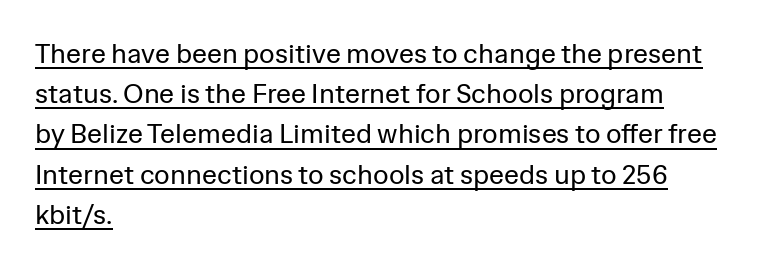
The image shows 27 px text type, upright; set left-aligned, normal line spacing (1.49x), normal letter spacing, underlined.
